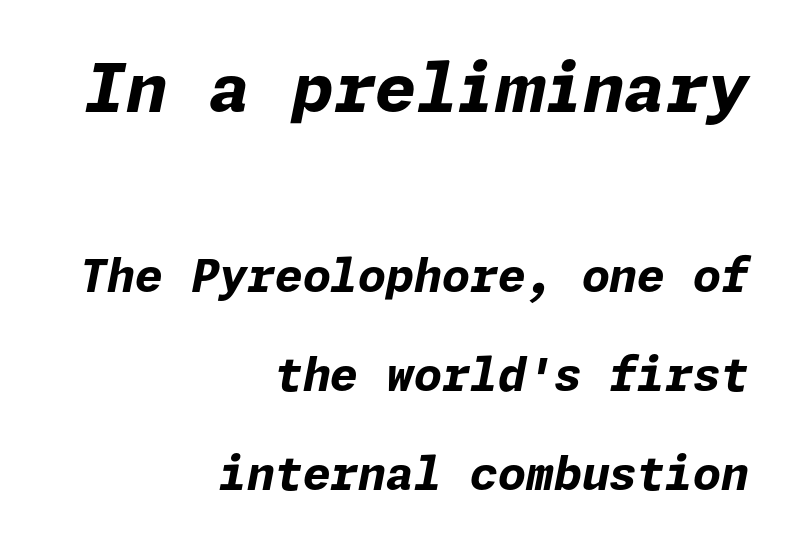
The image shows 67 px bold type, italic (leaning right); set right-aligned, loose line spacing (2.2x), normal letter spacing, not underlined; the first (top) block is 1.49x larger; low stroke contrast and a medium x-height.
